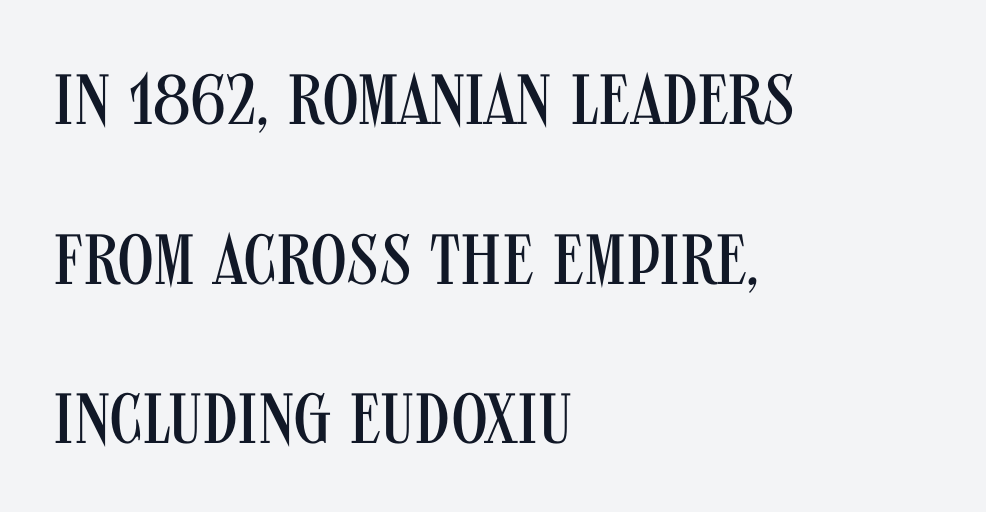
The image shows 71 px regular-weight, condensed sans-serif type, upright; set left-aligned, loose line spacing (2.25x), normal letter spacing, not underlined; medium stroke contrast and a large x-height.
